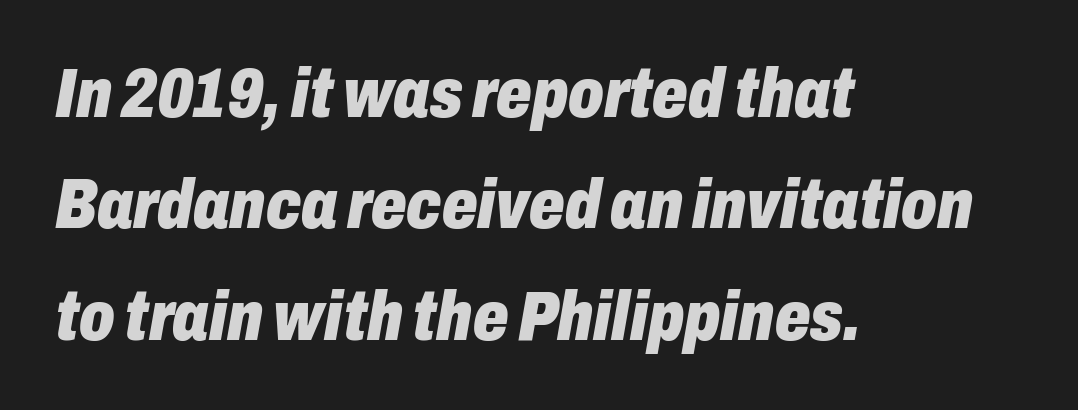
{"italic": "yes", "lean": "right", "slant_degrees": 10, "bold": "yes", "weight": "heavy", "width": "condensed", "stroke_contrast": "low", "x_height": "medium", "monospaced": "no", "underline": "no", "align": "left", "line_spacing": "normal", "line_spacing_ratio": 1.59, "letter_spacing": "normal", "letter_spacing_em": 0.0, "glyph_px": 70}
